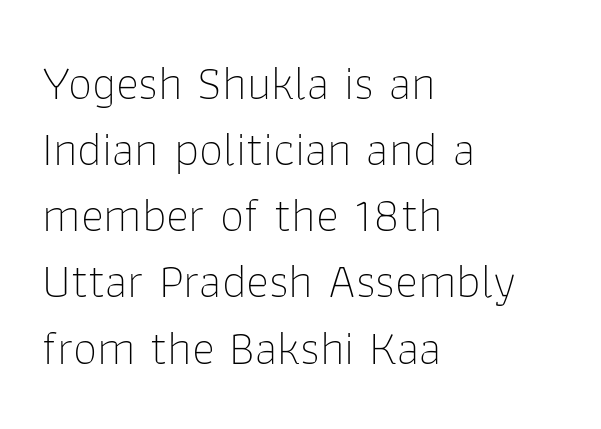
{"serif": "no", "italic": "no", "bold": "no", "weight": "thin", "width": "normal", "stroke_contrast": "low", "x_height": "medium", "monospaced": "no", "underline": "no", "align": "left", "line_spacing": "normal", "line_spacing_ratio": 1.35, "letter_spacing": "normal", "letter_spacing_em": 0.0, "glyph_px": 49}
